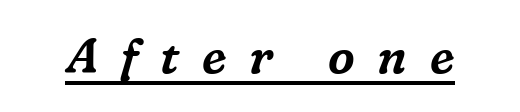
Q: Is the text italic (slanted)? A: Yes, it leans right by about 16 degrees.
Q: Is the typeface a serif or a sans-serif typeface? A: Serif.
Q: Is the text underlined? A: Yes.
Q: Is the spacing between letters normal or unusually wide? A: Unusually wide.
Q: Width (condensed, normal, or wide)? A: Normal.
Q: Stroke contrast? A: Medium.
Q: x-height? A: Medium.
Q: Monospaced? A: No.
